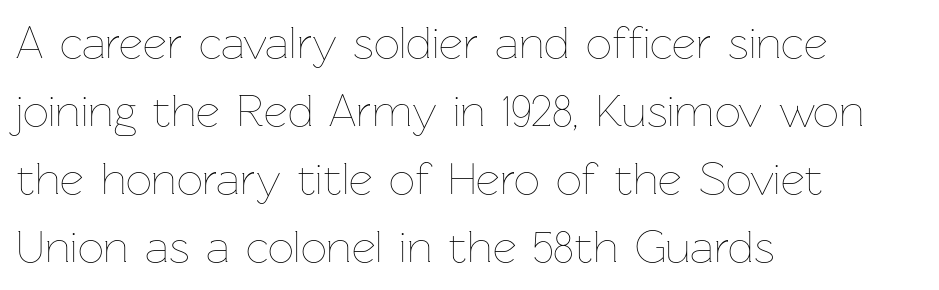
The image shows 46 px thin type, upright; set left-aligned, normal line spacing (1.48x), normal letter spacing, not underlined; low stroke contrast and a medium x-height.
